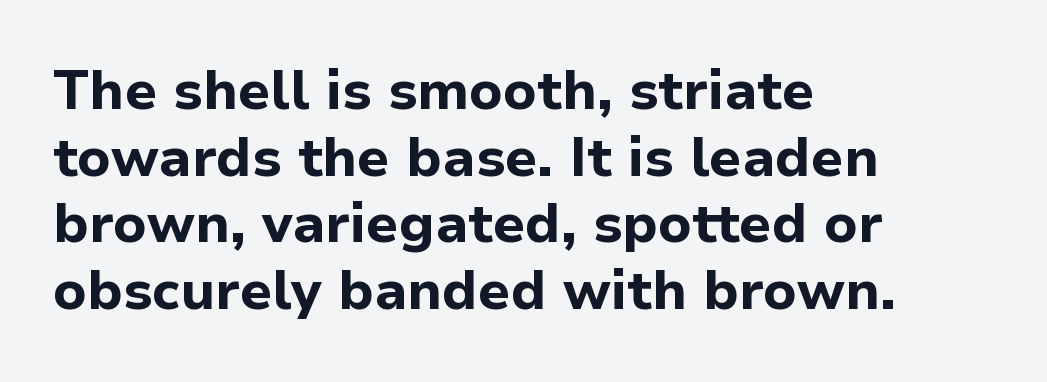
Q: Is the text bold? A: Yes.
Q: Is the text italic (slanted)? A: No, it is upright.
Q: Is the typeface a serif or a sans-serif typeface? A: Sans-serif.
Q: Is the text underlined? A: No.
Q: How is the paragraph aligned? A: Left-aligned.
Q: Is the spacing between letters normal or unusually wide? A: Normal.
Q: Width (condensed, normal, or wide)? A: Normal.
Q: Stroke contrast? A: Low.
Q: x-height? A: Medium.
Q: Monospaced? A: No.
